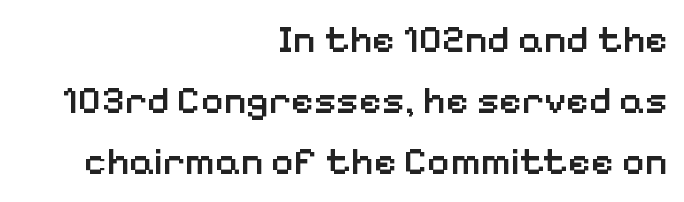
Q: Is the text bold? A: Semi-bold.
Q: Is the text italic (slanted)? A: No, it is upright.
Q: Is the typeface a serif or a sans-serif typeface? A: Sans-serif.
Q: Is the text underlined? A: No.
Q: How is the paragraph aligned? A: Right-aligned.
Q: Is the spacing between letters normal or unusually wide? A: Normal.
Q: Is the spacing between lines tight, normal or loose? A: Normal.
Q: Width (condensed, normal, or wide)? A: Normal.
Q: Stroke contrast? A: Low.
Q: x-height? A: Medium.
Q: Monospaced? A: No.
